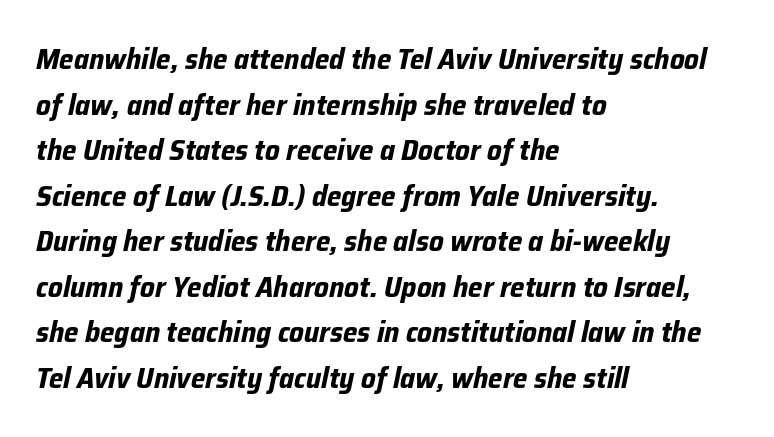
The image shows 29 px bold type, italic (leaning right); set left-aligned, normal line spacing (1.57x), normal letter spacing, not underlined; low stroke contrast and a medium x-height.
